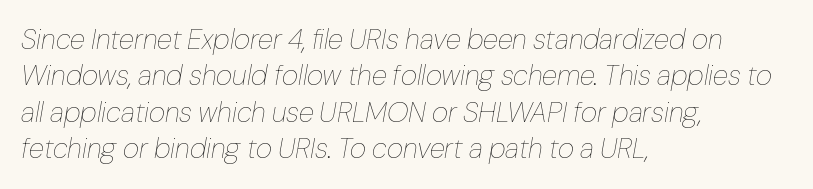
{"italic": "yes", "lean": "right", "slant_degrees": 10, "bold": "no", "weight": "thin", "width": "normal", "stroke_contrast": "low", "x_height": "medium", "monospaced": "no", "underline": "no", "align": "left", "line_spacing": "normal", "line_spacing_ratio": 1.3, "letter_spacing": "normal", "letter_spacing_em": 0.0, "glyph_px": 28}
